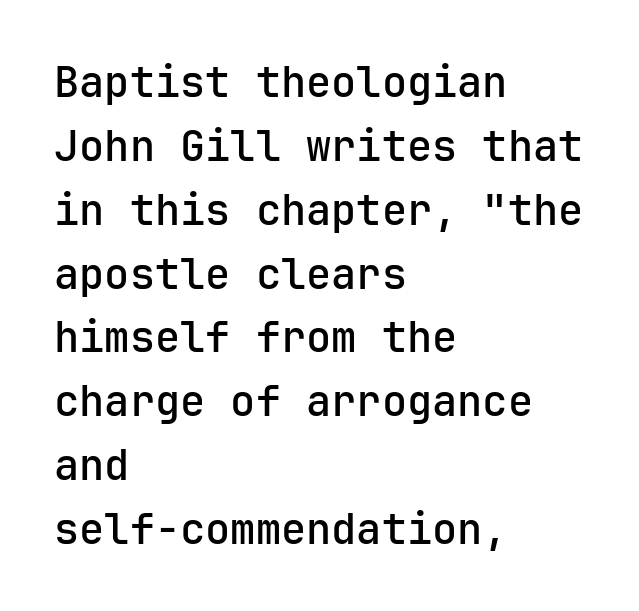
{"serif": "no", "italic": "no", "bold": "semi", "weight": "semibold", "width": "normal", "stroke_contrast": "low", "x_height": "medium", "underline": "no", "align": "left", "line_spacing": "normal", "line_spacing_ratio": 1.52, "letter_spacing": "normal", "letter_spacing_em": 0.0, "glyph_px": 42}
